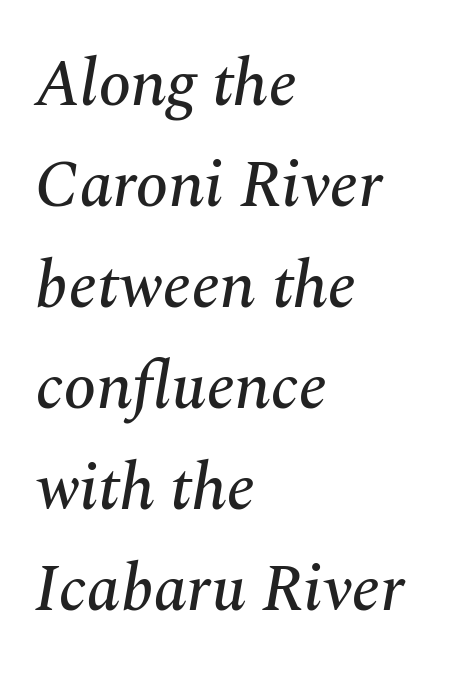
The image shows 66 px serif type, italic (leaning right); set left-aligned, normal line spacing (1.53x), normal letter spacing, not underlined; medium stroke contrast and a medium x-height.
